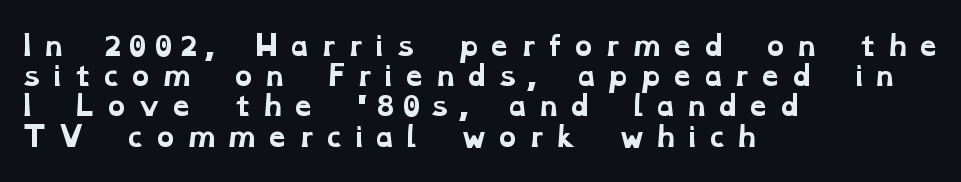
{"bold": "yes", "underline": "no", "align": "left", "line_spacing": "tight", "line_spacing_ratio": 1.12, "letter_spacing": "wide", "letter_spacing_em": 0.28, "glyph_px": 27}
